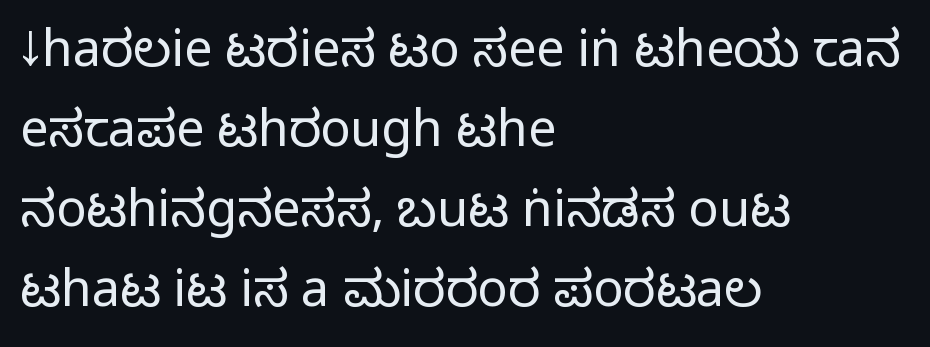
This reads as an unemphasized weight, regular at the heaviest. The passage shown is not underscored anywhere. Spacing verdict: proportional, widths tailored to each character. Ordinary non-slanted type is in use. Students, observe: this is what conventionally led text looks like. In CSS terms this would be text-align: left.
